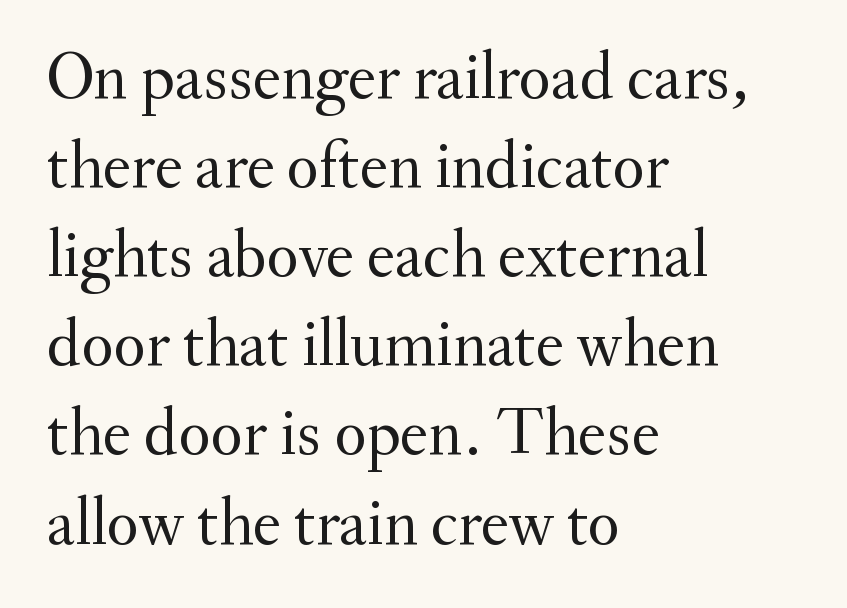
Q: Is the text bold? A: No.
Q: Is the text italic (slanted)? A: No, it is upright.
Q: Is the typeface a serif or a sans-serif typeface? A: Serif.
Q: Is the text underlined? A: No.
Q: How is the paragraph aligned? A: Left-aligned.
Q: Is the spacing between letters normal or unusually wide? A: Normal.
Q: Is the spacing between lines tight, normal or loose? A: Normal.
Q: Width (condensed, normal, or wide)? A: Normal.
Q: Stroke contrast? A: Medium.
Q: x-height? A: Small.
Q: Monospaced? A: No.
